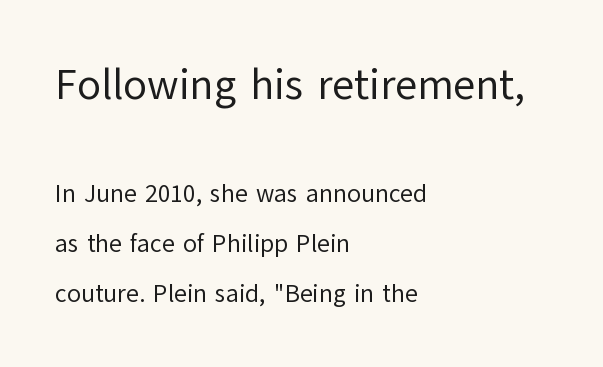
{"serif": "no", "italic": "no", "bold": "no", "weight": "regular", "width": "normal", "stroke_contrast": "low", "x_height": "medium", "monospaced": "no", "underline": "no", "align": "left", "line_spacing": "loose", "line_spacing_ratio": 2.01, "letter_spacing": "normal", "letter_spacing_em": 0.0, "larger_block": "first", "size_ratio": 1.72, "glyph_px": 43}
